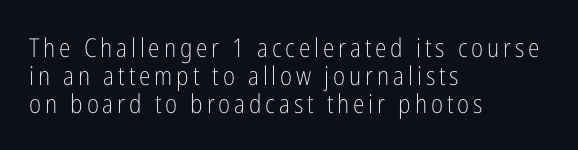
{"italic": "no", "bold": "no", "underline": "no", "align": "left", "line_spacing": "tight", "line_spacing_ratio": 1.07, "glyph_px": 26}
